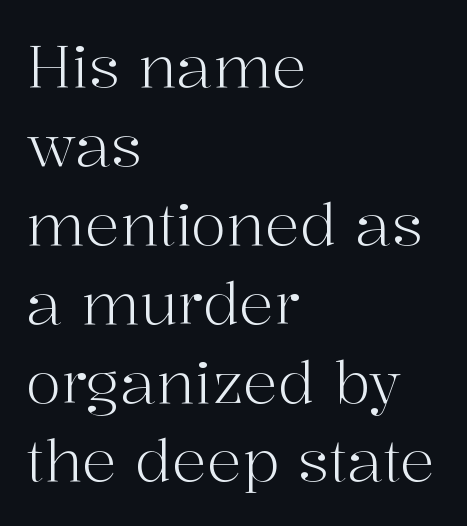
The image shows 58 px light serif type, upright; set left-aligned, normal line spacing (1.36x), normal letter spacing, not underlined; high stroke contrast and a medium x-height.
